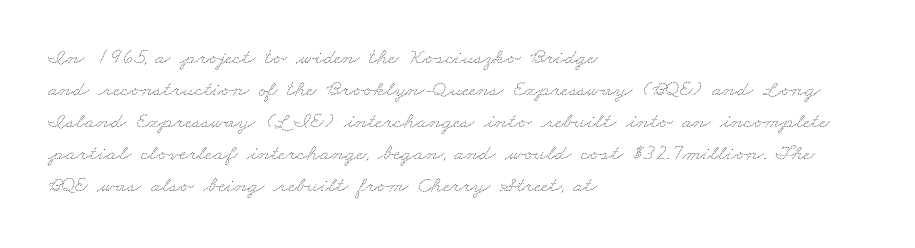
The typesetter chose a ragged-right arrangement here. Compared with typical paragraphs, the rows here are spaced about the same. Look at the tracking — it's just the regular setting, nothing added. The space beneath each line is pristine and unruled. Caption: face not bold, strokes unweighted.
